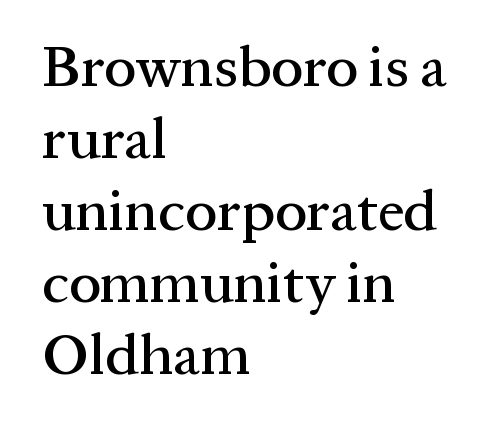
Layout note: lines flush left. Nobody touched the tracking dial on this one. Font category for this specimen: serif. Descender tails drop into unmarked territory. Rendered with straight, roman letterforms. Is this a fixed-width face? No — the glyphs have proportional, varying widths.
